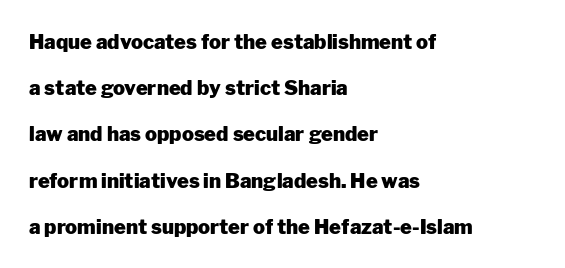
Q: Is the text bold? A: Yes.
Q: Is the text italic (slanted)? A: No, it is upright.
Q: Is the text underlined? A: No.
Q: How is the paragraph aligned? A: Left-aligned.
Q: Is the spacing between letters normal or unusually wide? A: Normal.
Q: Is the spacing between lines tight, normal or loose? A: Loose.
